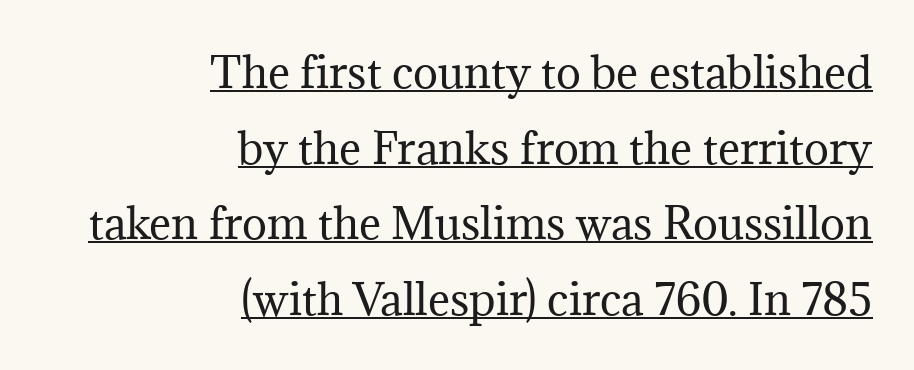
The image shows 42 px regular-weight serif type, upright; set right-aligned, line spacing 1.8x, normal letter spacing, underlined; medium stroke contrast and a medium x-height.
